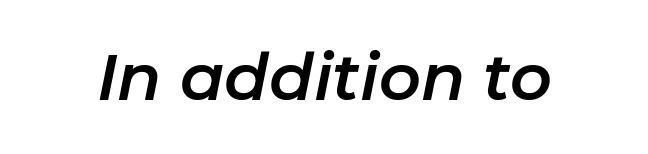
In terms of posture, this sample is oblique. Looks like regular typesetting: each glyph gets only the width it needs. Look at the tracking — it's just the regular setting, nothing added. Quick note: underline off.
